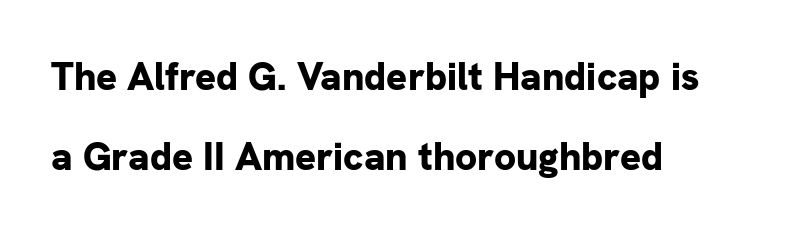
The image shows 39 px bold sans-serif type, upright; set left-aligned, loose line spacing (2.06x), normal letter spacing, not underlined; low stroke contrast and a medium x-height.
